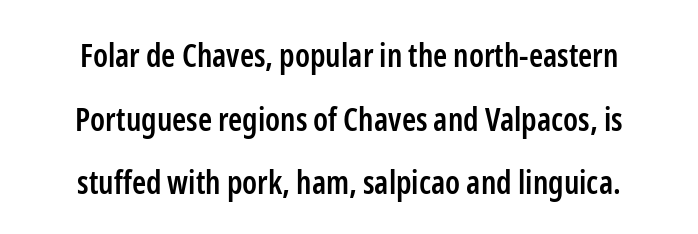
{"serif": "no", "italic": "no", "bold": "semi", "weight": "semibold", "width": "condensed", "stroke_contrast": "low", "x_height": "medium", "monospaced": "no", "underline": "no", "align": "center", "line_spacing": "loose", "line_spacing_ratio": 1.99, "letter_spacing": "normal", "letter_spacing_em": 0.0, "glyph_px": 32}
